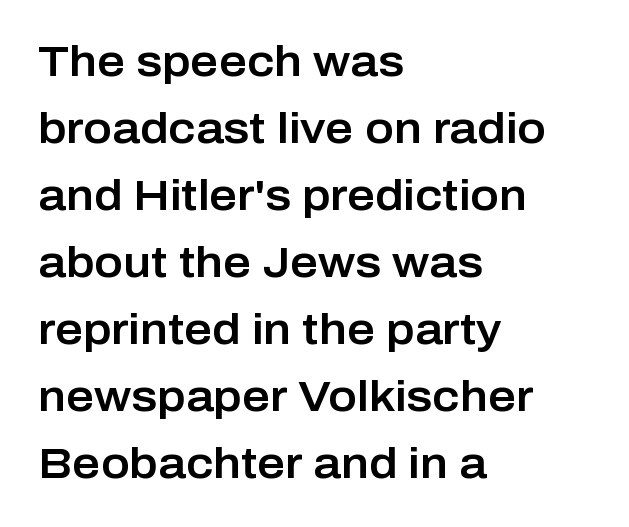
You can tell from the bare stems that sans-serif type was used. A normal amount of white space separates one row of letters from the next. Note the varied advance widths — an 'i' is clearly narrower than an 'm'. Spacing between characters is what you'd get straight out of the box.
